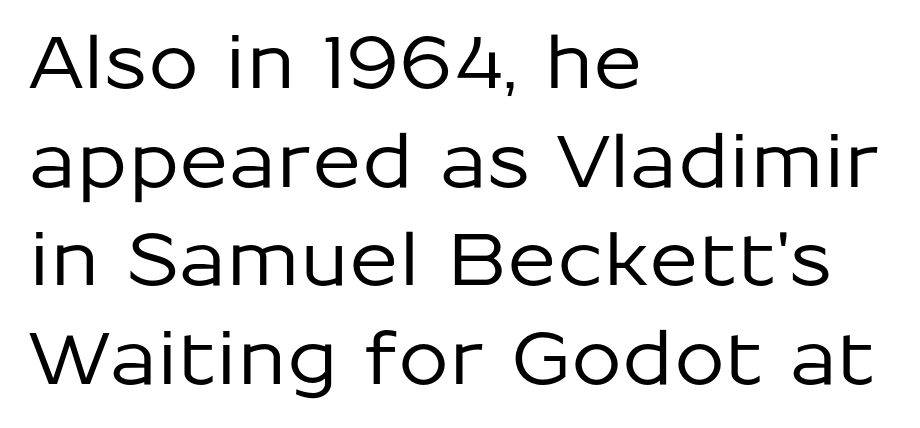
The rag falls on the right side of this text block. Quick note: interline space is typical. These lines are composed in type without serifs. These lines were composed using upright roman letters. Each letter keeps its own natural width here, so spacing adapts to shape.
